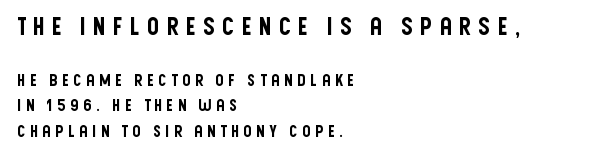
The image shows 24 px text type, upright; set left-aligned, normal line spacing (1.58x), unusually wide letter spacing (+0.27 em), not underlined; the first (top) block is 1.5x larger.
